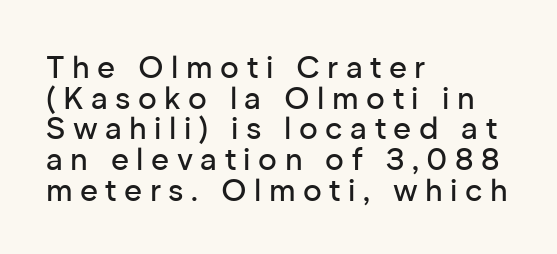
Q: Is the text italic (slanted)? A: No, it is upright.
Q: Is the typeface a serif or a sans-serif typeface? A: Sans-serif.
Q: Is the text underlined? A: No.
Q: How is the paragraph aligned? A: Left-aligned.
Q: Is the spacing between letters normal or unusually wide? A: Unusually wide.
Q: Is the spacing between lines tight, normal or loose? A: Tight.
Q: Width (condensed, normal, or wide)? A: Normal.
Q: Stroke contrast? A: Low.
Q: x-height? A: Medium.
Q: Monospaced? A: No.
